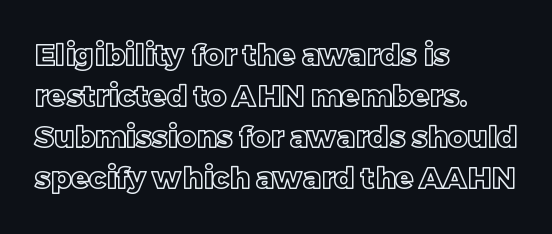
Q: Is the text italic (slanted)? A: No, it is upright.
Q: Is the text underlined? A: No.
Q: How is the paragraph aligned? A: Left-aligned.
Q: Is the spacing between letters normal or unusually wide? A: Normal.
Q: Is the spacing between lines tight, normal or loose? A: Normal.
Q: Width (condensed, normal, or wide)? A: Normal.
Q: x-height? A: Large.
Q: Monospaced? A: No.
